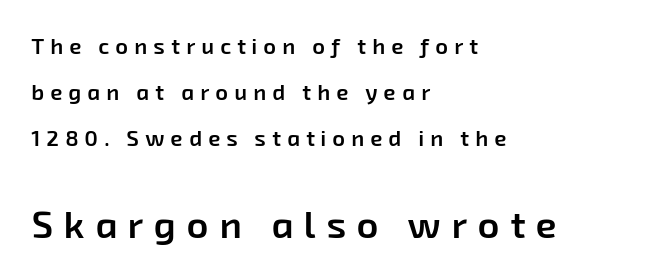
The image shows 38 px semibold sans-serif type; set left-aligned, loose line spacing (2.08x), unusually wide letter spacing (+0.28 em), not underlined; the second (bottom) block is 1.73x larger; low stroke contrast and a medium x-height.
